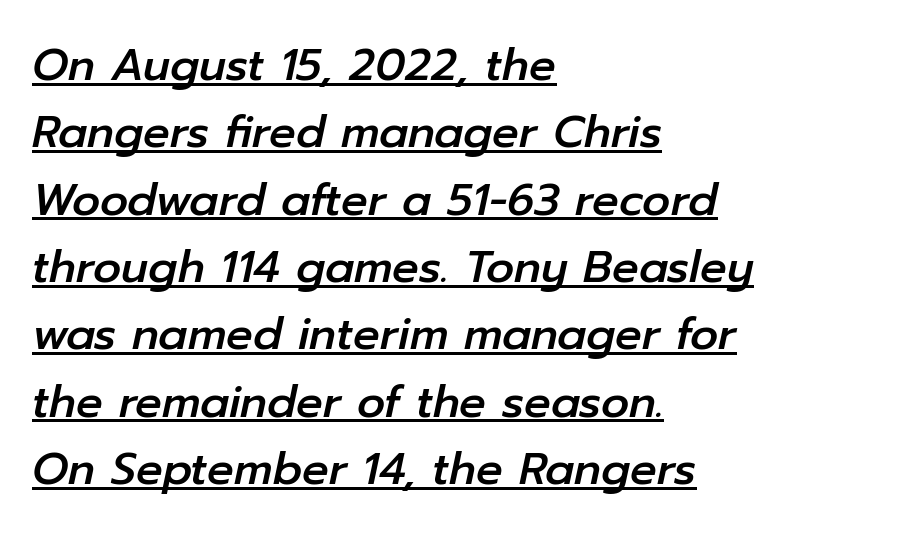
What stands out about the letter spacing? Nothing — it is the standard amount. You could not count columns in this text — the font is proportionally spaced. Underline: present. This block has exactly the height ordinary leading produces. The text block is weighted toward the left margin, trailing off unevenly rightward.
